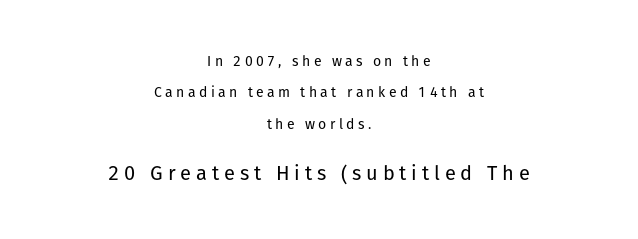
Q: Is the text bold? A: No.
Q: Is the text italic (slanted)? A: No, it is upright.
Q: Is the text underlined? A: No.
Q: How is the paragraph aligned? A: Centered.
Q: Is the spacing between letters normal or unusually wide? A: Unusually wide.
Q: Is the spacing between lines tight, normal or loose? A: Loose.
Q: Which block of text is set in a larger size, the first (top) or the second (bottom)? A: The second (bottom) one.
